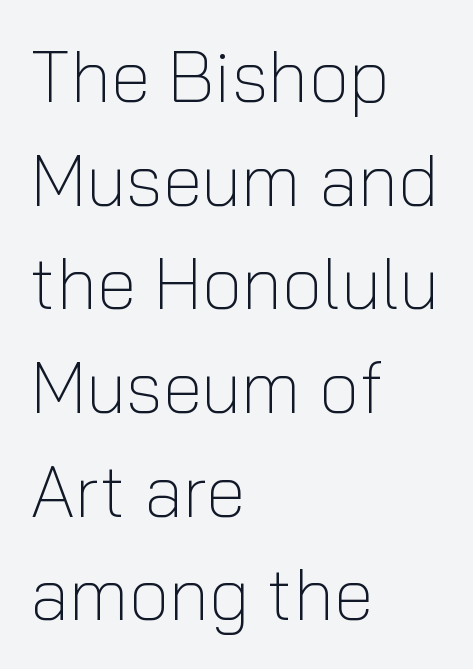
The image shows 72 px light sans-serif type, upright; set left-aligned, normal line spacing (1.44x), normal letter spacing, not underlined; low stroke contrast and a medium x-height.
